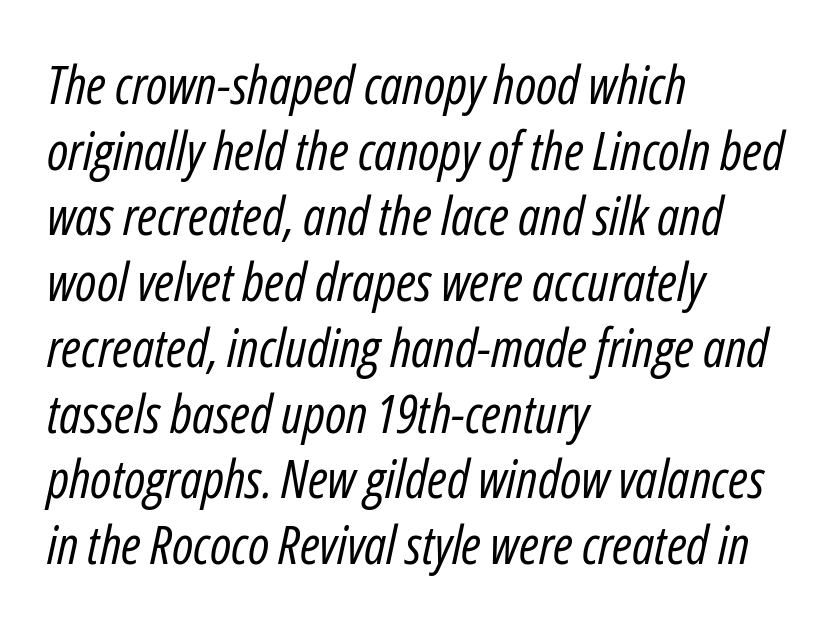
{"italic": "yes", "lean": "right", "slant_degrees": 12, "bold": "no", "weight": "regular", "width": "condensed", "stroke_contrast": "low", "x_height": "medium", "monospaced": "no", "underline": "no", "align": "left", "line_spacing_ratio": 1.24, "letter_spacing": "normal", "letter_spacing_em": 0.0, "glyph_px": 53}
